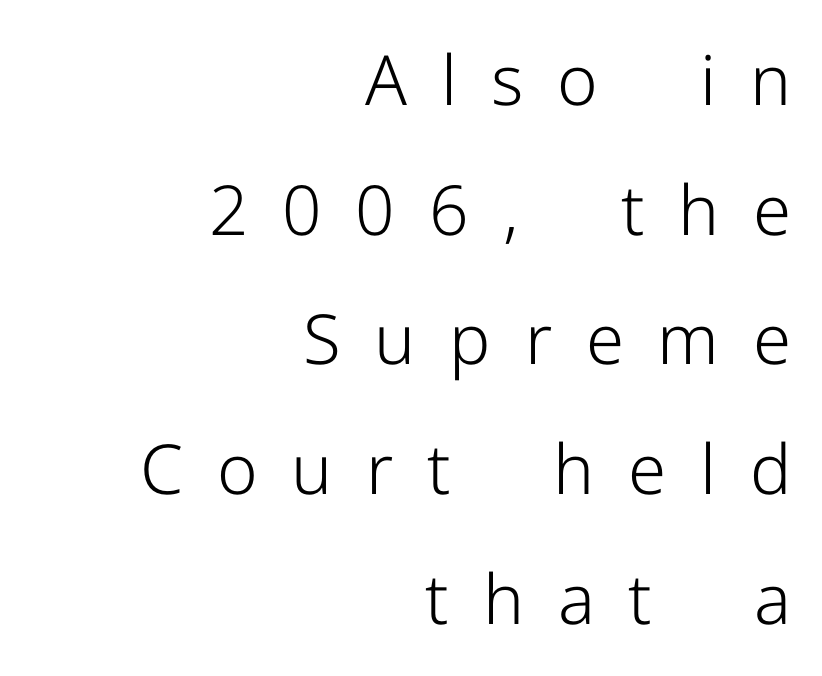
{"serif": "no", "italic": "no", "bold": "no", "weight": "light", "width": "normal", "stroke_contrast": "low", "x_height": "medium", "monospaced": "no", "underline": "no", "align": "right", "line_spacing_ratio": 1.88, "letter_spacing": "wide", "letter_spacing_em": 0.49, "glyph_px": 69}
